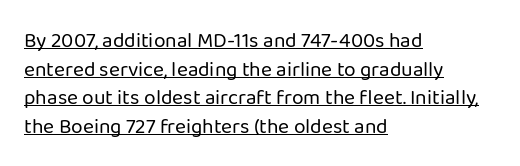
The image shows 21 px text type, upright; set left-aligned, normal line spacing (1.36x), normal letter spacing, underlined.
